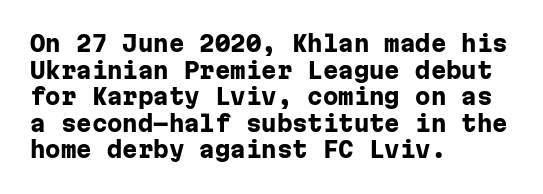
The image shows 22 px bold type, upright; set left-aligned, line spacing 1.21x, normal letter spacing, not underlined.
